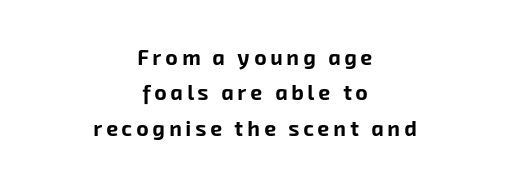
{"bold": "yes", "underline": "no", "align": "center", "line_spacing": "normal", "line_spacing_ratio": 1.69, "glyph_px": 21}
